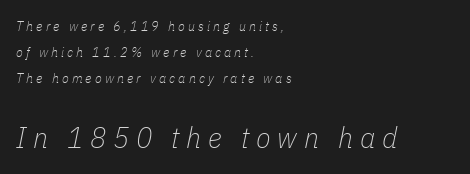
Q: Is the text bold? A: No.
Q: Is the text italic (slanted)? A: Yes, it leans right by about 11 degrees.
Q: Is the text underlined? A: No.
Q: How is the paragraph aligned? A: Left-aligned.
Q: Is the spacing between letters normal or unusually wide? A: Unusually wide.
Q: Which block of text is set in a larger size, the first (top) or the second (bottom)? A: The second (bottom) one.
Q: Width (condensed, normal, or wide)? A: Condensed.
Q: Stroke contrast? A: Low.
Q: x-height? A: Medium.
Q: Monospaced? A: No.
